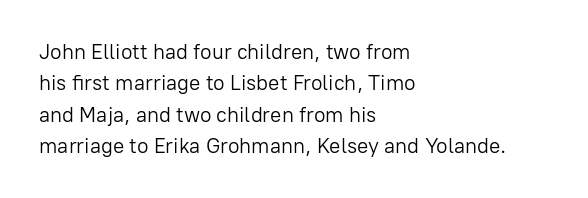
Q: Is the text bold? A: No.
Q: Is the text italic (slanted)? A: No, it is upright.
Q: Is the text underlined? A: No.
Q: How is the paragraph aligned? A: Left-aligned.
Q: Is the spacing between letters normal or unusually wide? A: Normal.
Q: Is the spacing between lines tight, normal or loose? A: Normal.
